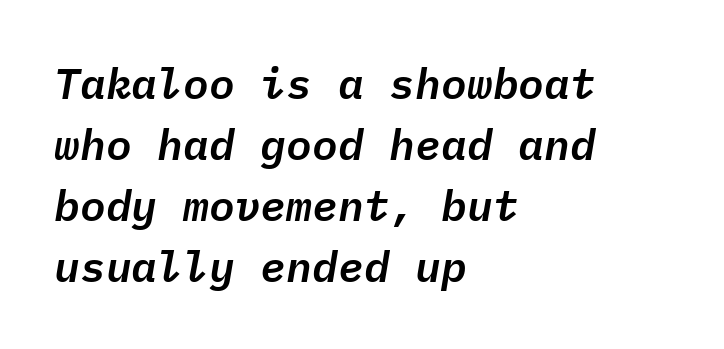
The leading is moderate, giving the passage an even texture. In terms of posture, this sample is oblique. The passage shown has conventional tracking throughout. The area under the type is left untouched. In CSS terms this would be text-align: left.
